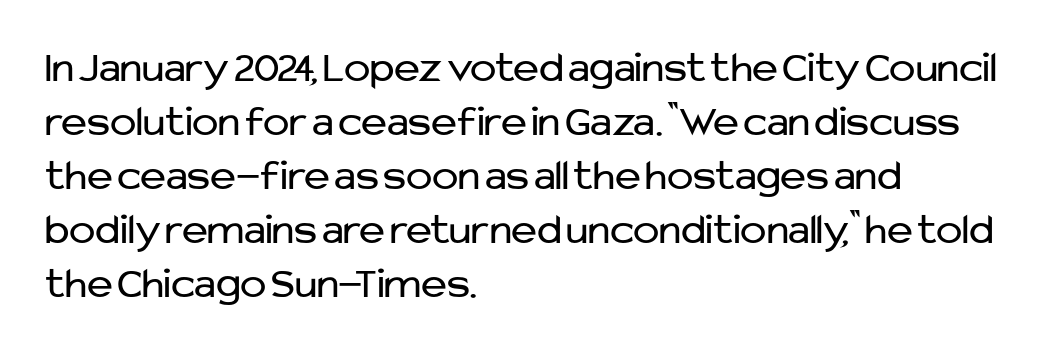
The image shows 44 px regular-weight sans-serif type, upright; set left-aligned, line spacing 1.23x, normal letter spacing, not underlined; low stroke contrast and a medium x-height.
